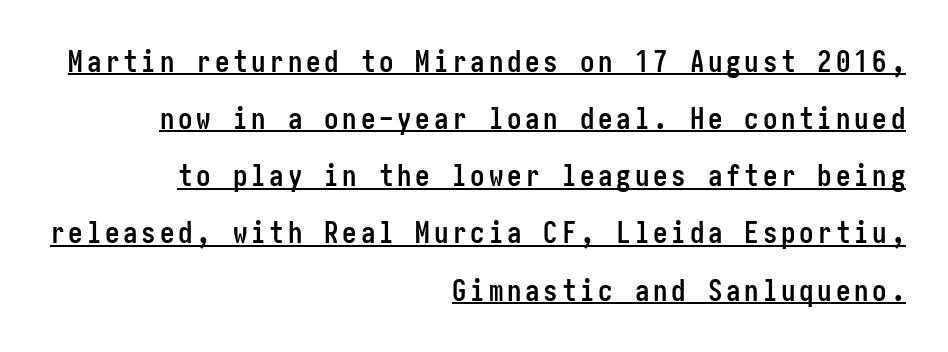
These words are printed bold, with thick strokes throughout. The lines in this sample share a right terminus and differ only in where they begin. Rendered with straight, roman letterforms. Widely set lines give the paragraph a tall, airy silhouette. Students, observe the line beneath the letters — that is underlining.
